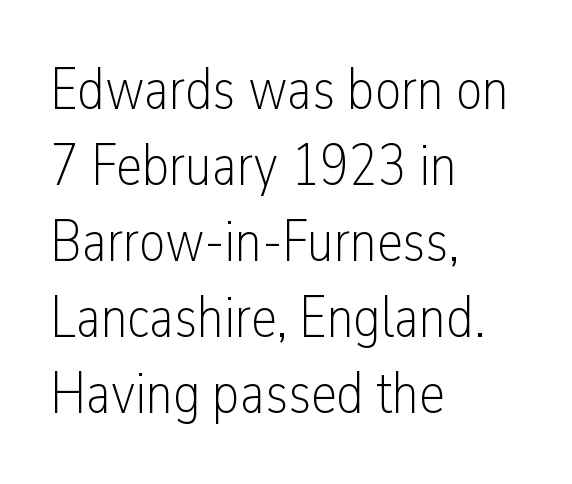
The image shows 58 px light, condensed sans-serif type, upright; set left-aligned, normal line spacing (1.31x), normal letter spacing, not underlined; low stroke contrast and a medium x-height.
